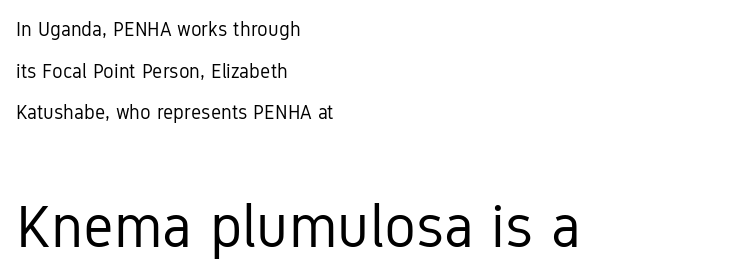
{"serif": "no", "italic": "no", "bold": "no", "weight": "regular", "width": "condensed", "stroke_contrast": "low", "x_height": "medium", "monospaced": "no", "underline": "no", "align": "left", "line_spacing": "loose", "line_spacing_ratio": 2.08, "letter_spacing": "normal", "letter_spacing_em": 0.0, "larger_block": "second", "size_ratio": 3.0, "glyph_px": 60}
